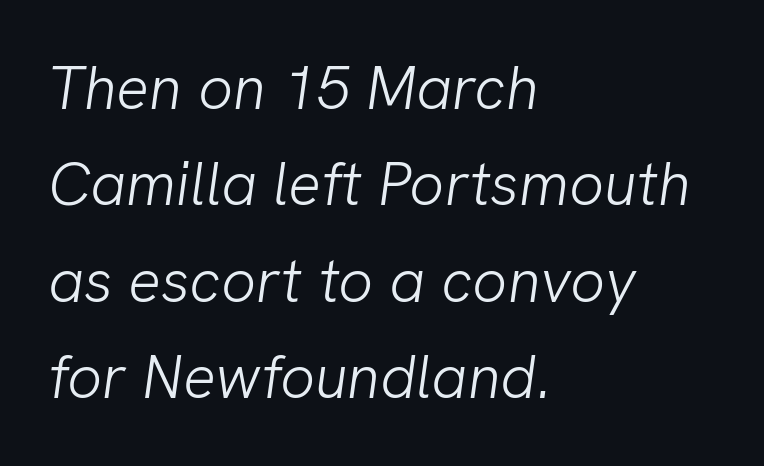
The image shows 61 px light sans-serif type; set left-aligned, normal line spacing (1.58x), normal letter spacing, not underlined; low stroke contrast and a medium x-height.
